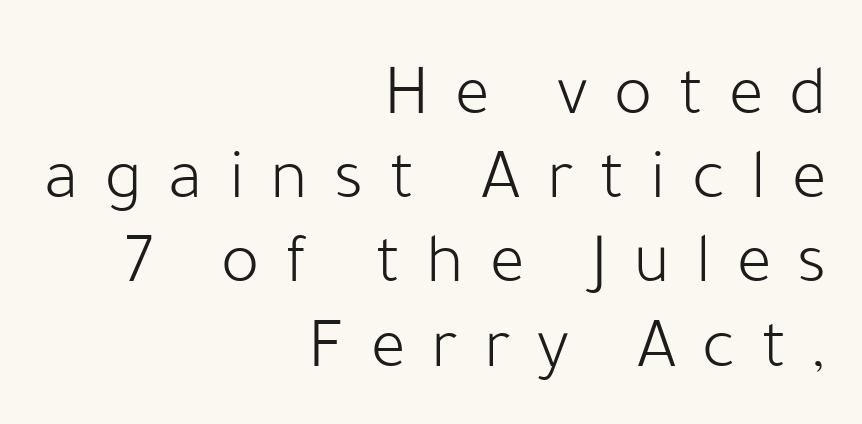
The face used here is rendered with a markedly widened letterfit. Serif or sans? Sans — the stroke terminals are bare. A typesetter would call this proportional, since set widths differ per character. Italic: no, the glyphs are upright roman. The words here are not underlined. Layout note: lines flush right.
